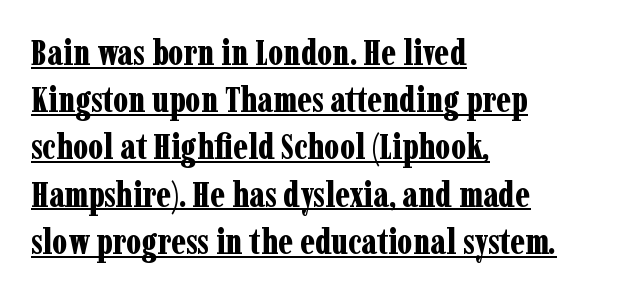
{"serif": "yes", "italic": "no", "bold": "yes", "weight": "bold", "width": "condensed", "stroke_contrast": "low", "x_height": "medium", "monospaced": "no", "underline": "yes", "align": "left", "line_spacing": "normal", "line_spacing_ratio": 1.35, "letter_spacing": "normal", "letter_spacing_em": 0.0, "glyph_px": 35}
